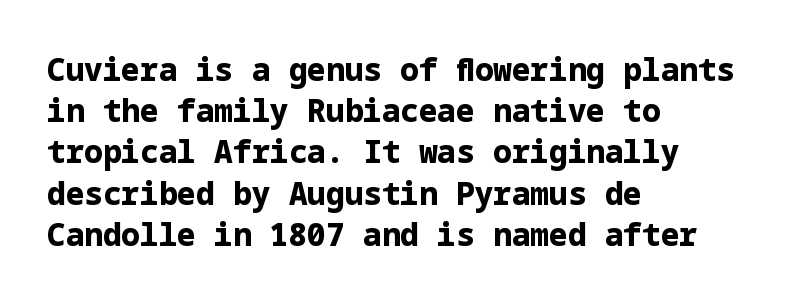
{"serif": "no", "italic": "no", "bold": "yes", "weight": "bold", "width": "normal", "stroke_contrast": "low", "x_height": "medium", "underline": "no", "align": "left", "line_spacing": "normal", "line_spacing_ratio": 1.33, "letter_spacing": "normal", "letter_spacing_em": 0.0, "glyph_px": 31}
